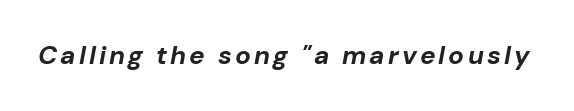
Q: Is the text bold? A: Yes.
Q: Is the text italic (slanted)? A: Yes, it leans right by about 10 degrees.
Q: Is the text underlined? A: No.
